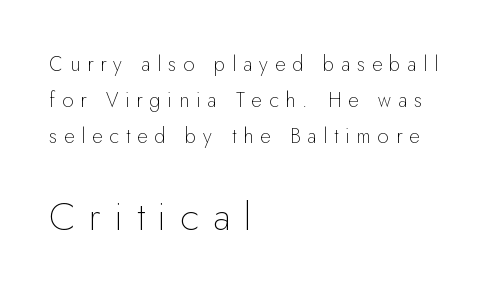
Q: Is the text bold? A: No.
Q: Is the text italic (slanted)? A: No, it is upright.
Q: Is the typeface a serif or a sans-serif typeface? A: Sans-serif.
Q: Is the text underlined? A: No.
Q: How is the paragraph aligned? A: Left-aligned.
Q: Is the spacing between letters normal or unusually wide? A: Unusually wide.
Q: Which block of text is set in a larger size, the first (top) or the second (bottom)? A: The second (bottom) one.
Q: Width (condensed, normal, or wide)? A: Normal.
Q: Stroke contrast? A: Low.
Q: x-height? A: Small.
Q: Monospaced? A: No.
